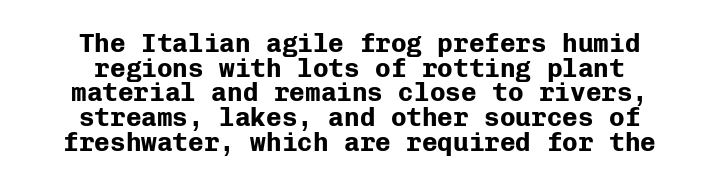
A full-strength bold gives these letters their thick strokes. Tall strokes in this sample are plumb rather than angled. Glyph-to-glyph distance matches everyday printed text. Honestly, there is no underline to notice here at all. This sample is center-justified, so both line endings float freely.
